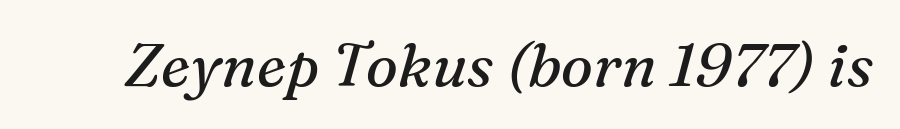
{"serif": "yes", "italic": "yes", "lean": "right", "slant_degrees": 16, "bold": "no", "weight": "regular", "width": "normal", "stroke_contrast": "medium", "x_height": "medium", "monospaced": "no", "underline": "no", "letter_spacing": "normal", "letter_spacing_em": 0.0, "glyph_px": 60}
